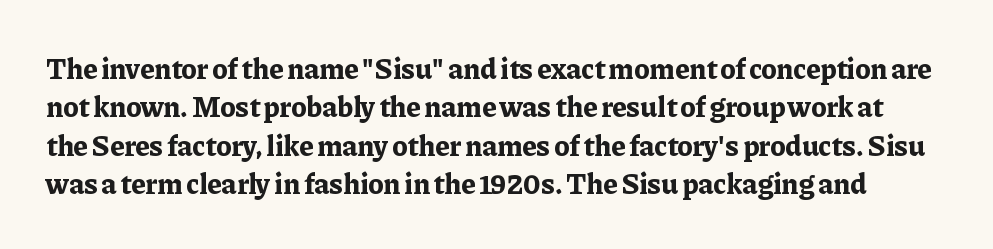
The image shows 29 px bold serif type, upright; set normal line spacing (1.32x), normal letter spacing, not underlined; low stroke contrast and a medium x-height.
